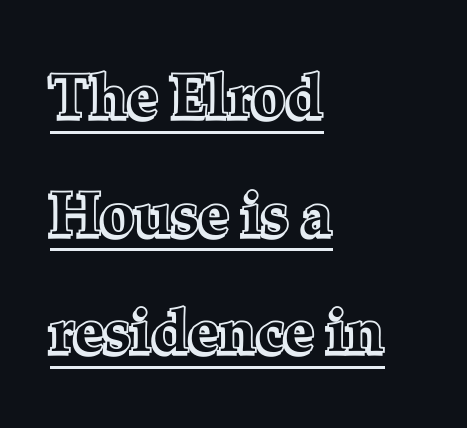
The image shows 61 px text type, upright; set left-aligned, loose line spacing (1.93x), normal letter spacing, underlined; a medium x-height.
